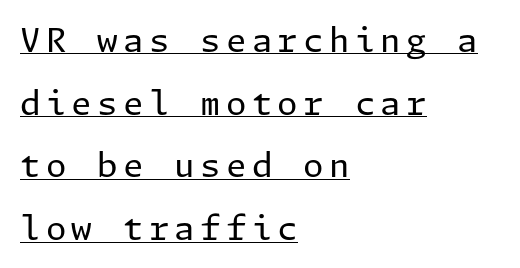
The image shows 33 px regular-weight sans-serif type, upright; set left-aligned, loose line spacing (1.9x), underlined; low stroke contrast and a medium x-height.
